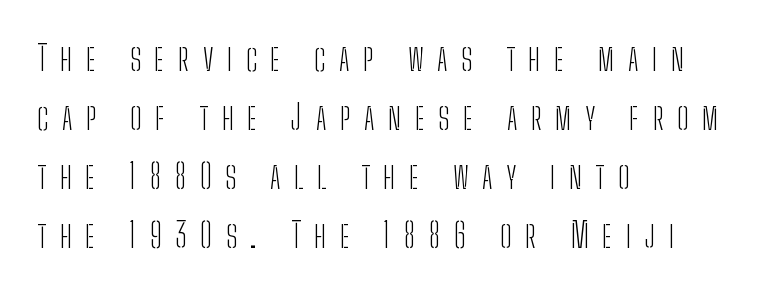
The image shows 34 px light, condensed sans-serif type, upright; set left-aligned, line spacing 1.74x, unusually wide letter spacing (+0.4 em), not underlined; low stroke contrast and a medium x-height.
